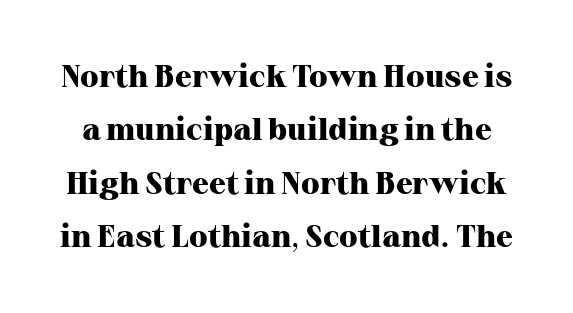
Q: Is the text bold? A: Yes.
Q: Is the text italic (slanted)? A: No, it is upright.
Q: Is the typeface a serif or a sans-serif typeface? A: Serif.
Q: Is the text underlined? A: No.
Q: Is the spacing between letters normal or unusually wide? A: Normal.
Q: Width (condensed, normal, or wide)? A: Normal.
Q: Stroke contrast? A: High.
Q: x-height? A: Medium.
Q: Monospaced? A: No.
